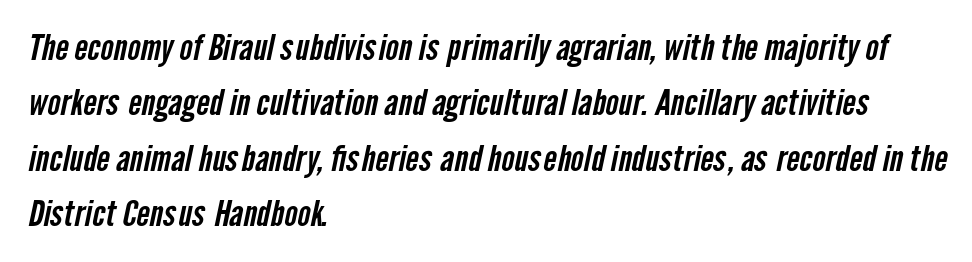
{"serif": "no", "width": "condensed", "stroke_contrast": "low", "x_height": "medium", "monospaced": "no", "underline": "no", "align": "left", "line_spacing": "normal", "line_spacing_ratio": 1.58, "letter_spacing": "normal", "letter_spacing_em": 0.0, "glyph_px": 35}
